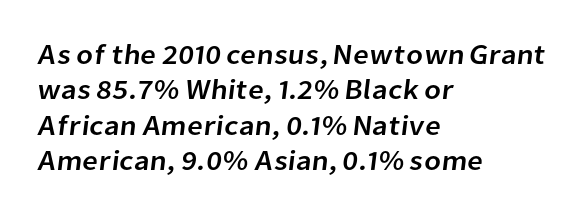
The characters display no serif detailing; their extremities are plain. The gap between lines stays unmarked. Is the letter spacing exaggerated? No — it looks like the ordinary default. Students, observe: this is what conventionally led text looks like. Think of a printed novel: that variable character pitch is what you see here. One-word summary of the alignment: left.
